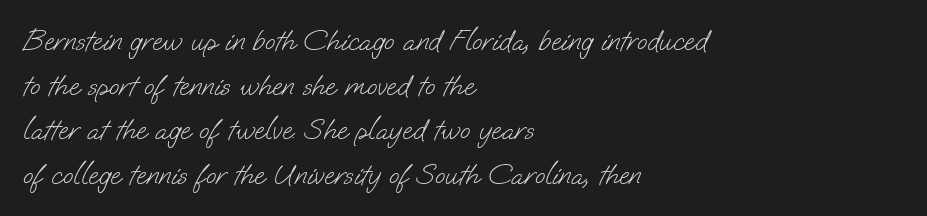
{"serif": "no", "bold": "no", "weight": "light", "width": "normal", "stroke_contrast": "low", "x_height": "small", "monospaced": "no", "underline": "no", "align": "left", "line_spacing": "normal", "line_spacing_ratio": 1.49, "letter_spacing": "normal", "letter_spacing_em": 0.0, "glyph_px": 30}
